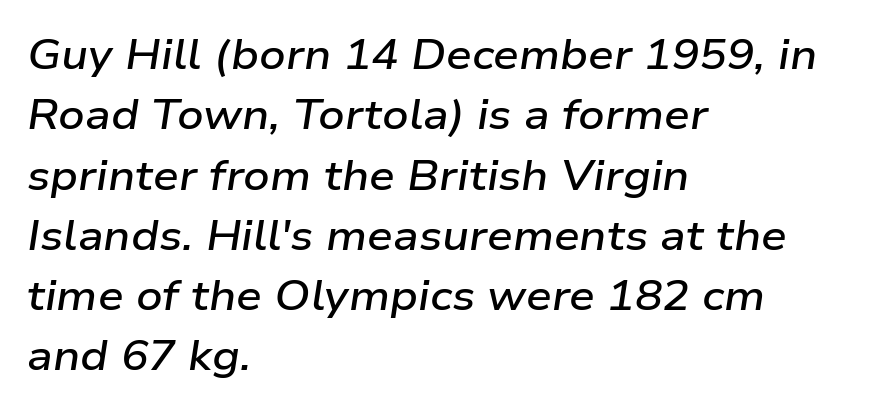
The image shows 41 px semibold, wide type, italic (leaning right); set left-aligned, normal line spacing (1.47x), normal letter spacing, not underlined; low stroke contrast and a medium x-height.
